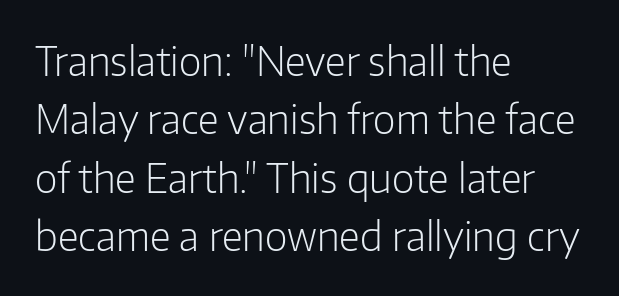
{"serif": "no", "italic": "no", "bold": "no", "weight": "light", "width": "normal", "stroke_contrast": "low", "x_height": "medium", "monospaced": "no", "underline": "no", "align": "left", "line_spacing": "normal", "line_spacing_ratio": 1.5, "letter_spacing": "normal", "letter_spacing_em": 0.0, "glyph_px": 39}
